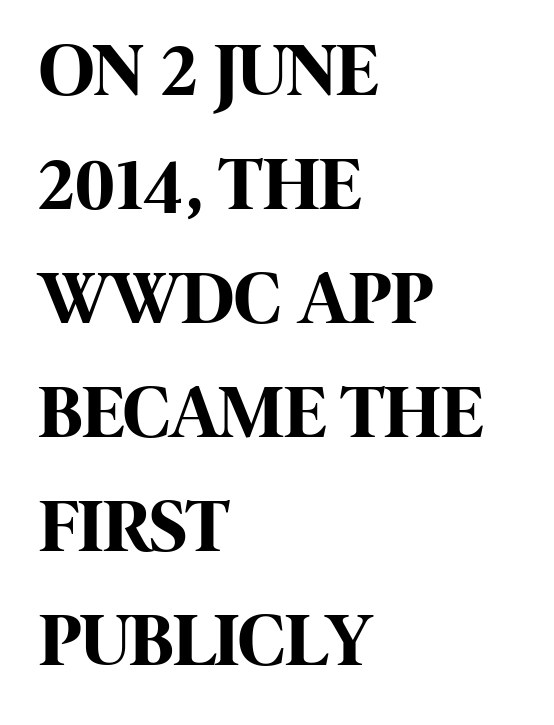
Rows of type keep a routine distance in the vertical direction. This rendering employs a face without finishing strokes, i.e., a sans-serif. The typesetting leans heavy: a genuine bold. Line beginnings align vertically; line endings do not. The rendering keeps characters at their native spacing.
